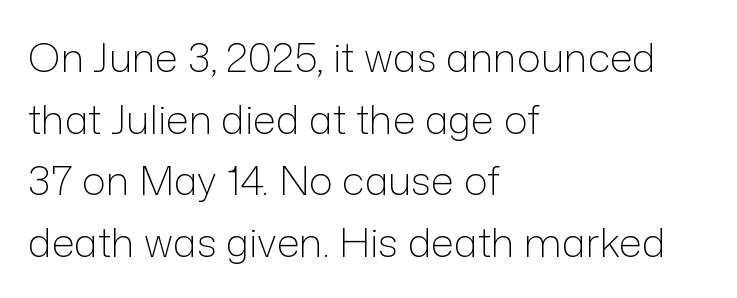
Regarding serifs, this sample does without them. The ragged edge is on the right, which tells us the setting is flush left. The letters advance in unequal steps, a hallmark of proportional type. This rendering leaves character spacing at its baseline value. One glance says typical: line gaps are just what's usual. The strokes are not fattened; the text isn't bold.
